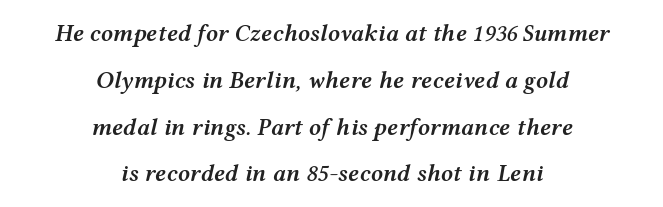
{"italic": "yes", "lean": "right", "slant_degrees": 12, "bold": "semi", "underline": "no", "align": "center", "line_spacing": "loose", "line_spacing_ratio": 1.95, "letter_spacing": "normal", "letter_spacing_em": 0.0, "glyph_px": 24}
